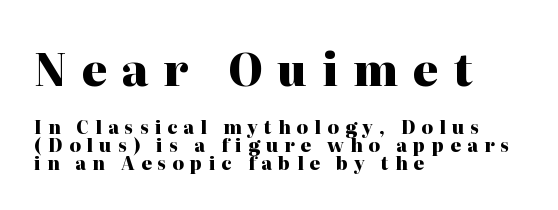
{"serif": "yes", "italic": "no", "bold": "yes", "weight": "heavy", "width": "normal", "stroke_contrast": "high", "x_height": "medium", "monospaced": "no", "underline": "no", "align": "left", "line_spacing": "tight", "line_spacing_ratio": 0.98, "letter_spacing": "wide", "letter_spacing_em": 0.34, "larger_block": "first", "size_ratio": 2.44, "glyph_px": 44}
